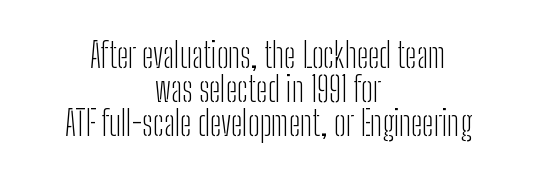
The image shows 34 px light, condensed sans-serif type, upright; set centered, tight line spacing (1.0x), normal letter spacing, not underlined; low stroke contrast and a medium x-height.
